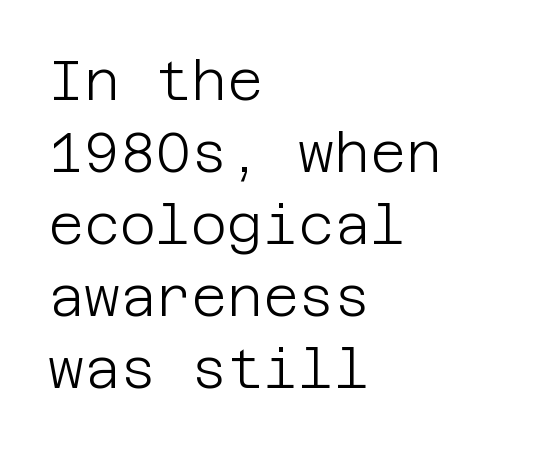
The type sits square on the baseline with zero lean. This sample is left-justified, so line endings fall wherever the words run out. Clear beneath every line of the passage. I'd call this a sans setting — the letters go barefoot.
